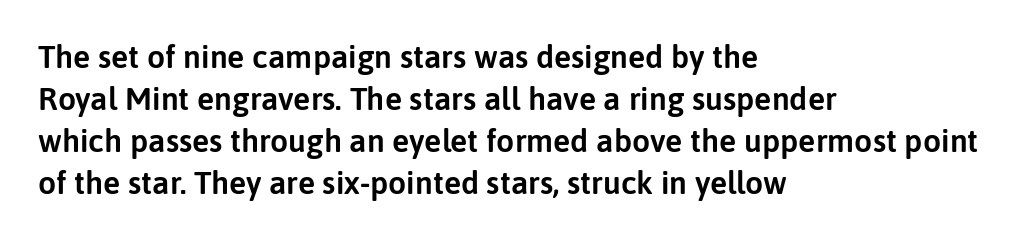
The designer left line spacing at the default. Every character sits straight up, as roman type does. Serif or sans? Sans — the stroke terminals are bare. Underlining? Definitely not there. Nothing unusual about the tracking: characters are spaced as the font intends.
